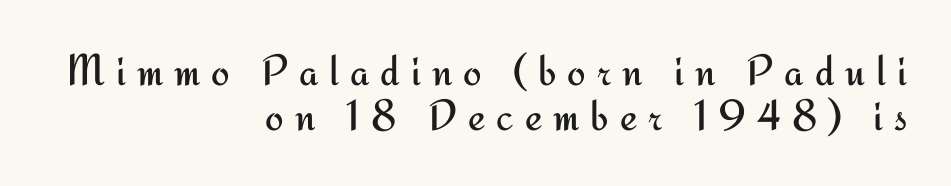
{"serif": "no", "italic": "no", "bold": "no", "weight": "regular", "width": "normal", "stroke_contrast": "medium", "x_height": "small", "monospaced": "no", "underline": "no", "align": "right", "line_spacing": "tight", "line_spacing_ratio": 1.03, "letter_spacing": "wide", "letter_spacing_em": 0.25, "glyph_px": 44}
